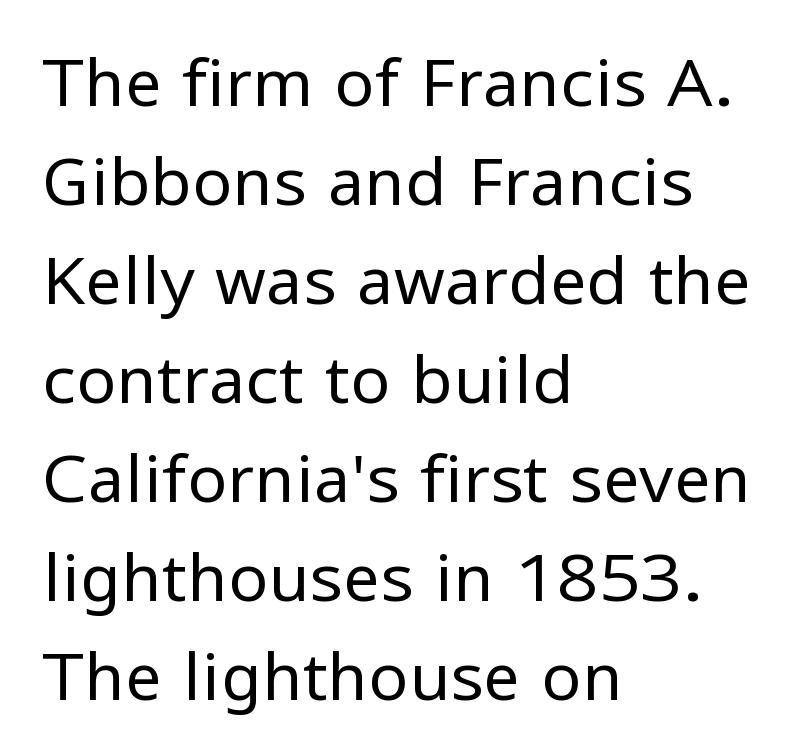
Any mark beneath the type? The region is blank. You could not count columns in this text — the font is proportionally spaced. The font sits on the lighter half of the weight spectrum, regular included. The rendering shows plain stroke endings on the letterforms — a sans-serif design. Here the glyphs are tracked normally, forming tight word shapes. The lines are quadded left.
